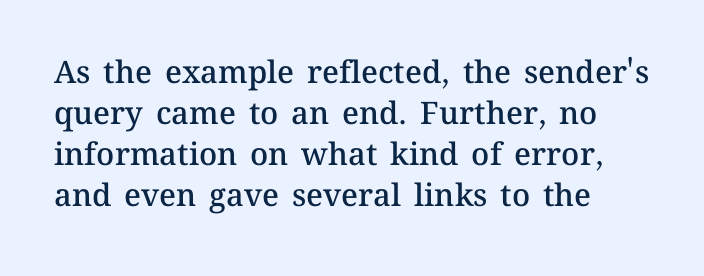
{"italic": "no", "bold": "semi", "weight": "semibold", "width": "normal", "stroke_contrast": "medium", "x_height": "medium", "monospaced": "no", "underline": "no", "line_spacing": "normal", "line_spacing_ratio": 1.32, "letter_spacing": "normal", "letter_spacing_em": 0.0, "glyph_px": 31}
